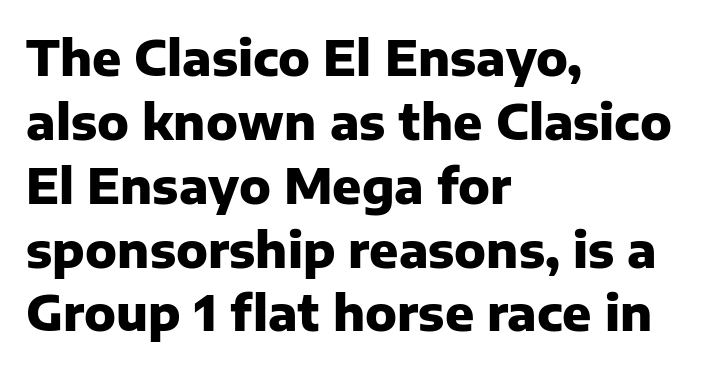
The horizontal fit of the characters is conventional and even. These lines are composed in type without serifs. Emphasis by weight is at full strength: bold. Visually the block forms a straight wall on the left and a jagged coastline on the right.
